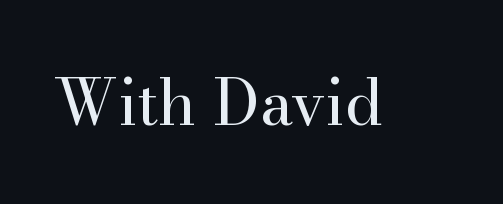
The image shows 64 px regular-weight serif type, upright; set normal letter spacing, not underlined; high stroke contrast and a small x-height.
